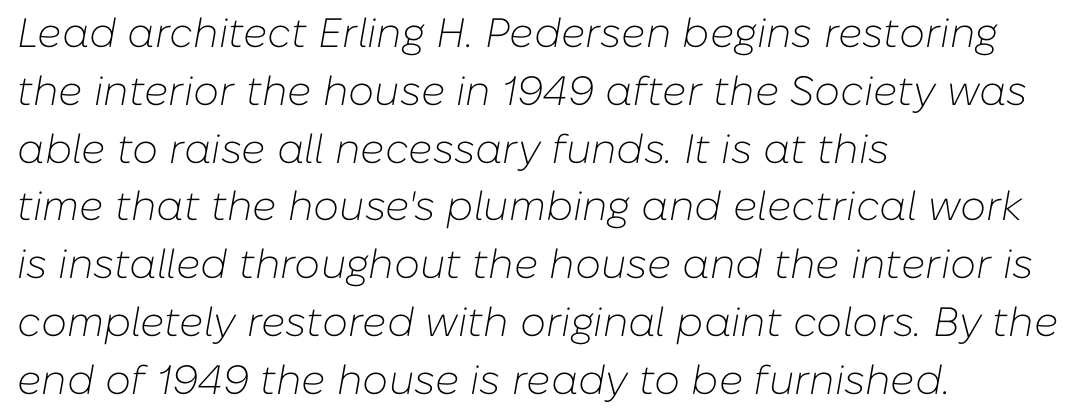
Is this a fixed-width face? No — the glyphs have proportional, varying widths. Bare-footed words on every line. Notice how the passage keeps a crisp vertical edge on the left only. Each stroke keeps to a modest, everyday thickness or less. The text carries the slant typical of an italic or oblique font. Tracking value appears to be zero — textbook default spacing.
